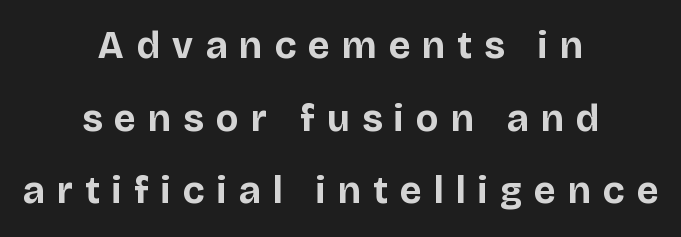
{"serif": "no", "italic": "no", "bold": "yes", "weight": "bold", "width": "normal", "stroke_contrast": "low", "x_height": "large", "monospaced": "no", "underline": "no", "align": "center", "line_spacing": "loose", "line_spacing_ratio": 1.91, "letter_spacing": "wide", "letter_spacing_em": 0.33, "glyph_px": 38}
